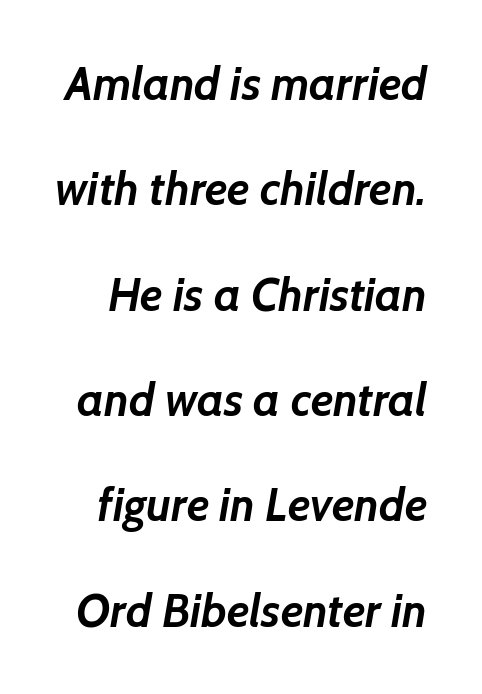
The image shows 46 px semibold sans-serif type; set loose line spacing (2.29x), normal letter spacing, not underlined; low stroke contrast and a medium x-height.
